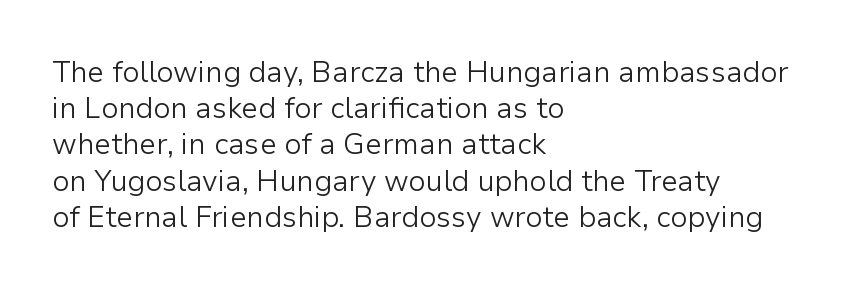
Q: Is the text bold? A: No.
Q: Is the text italic (slanted)? A: No, it is upright.
Q: Is the typeface a serif or a sans-serif typeface? A: Sans-serif.
Q: Is the text underlined? A: No.
Q: How is the paragraph aligned? A: Left-aligned.
Q: Is the spacing between letters normal or unusually wide? A: Normal.
Q: Is the spacing between lines tight, normal or loose? A: Normal.
Q: Width (condensed, normal, or wide)? A: Normal.
Q: Stroke contrast? A: Low.
Q: x-height? A: Medium.
Q: Monospaced? A: No.
